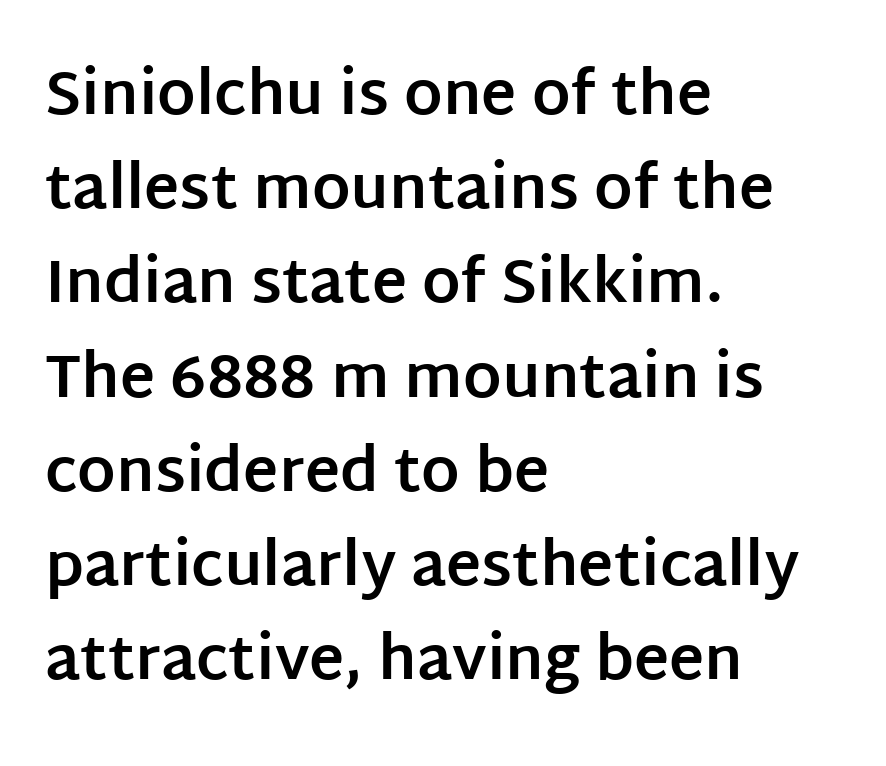
{"serif": "no", "italic": "no", "bold": "yes", "weight": "bold", "width": "normal", "stroke_contrast": "low", "x_height": "large", "monospaced": "no", "underline": "no", "align": "left", "line_spacing": "normal", "line_spacing_ratio": 1.57, "letter_spacing": "normal", "letter_spacing_em": 0.0, "glyph_px": 60}
